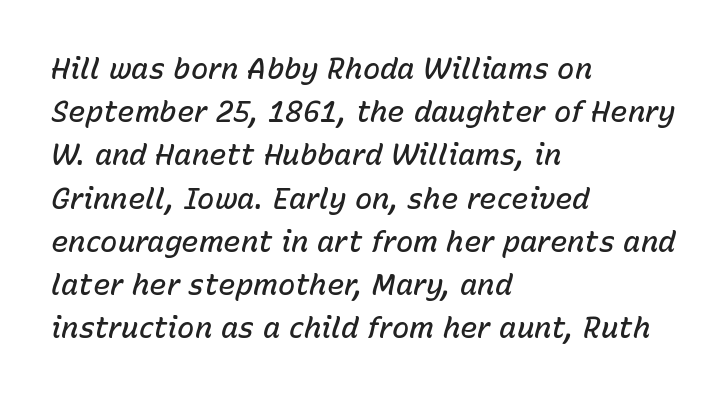
The image shows 29 px semibold type, italic (leaning right); set left-aligned, normal line spacing (1.49x), normal letter spacing, not underlined; low stroke contrast and a medium x-height.
